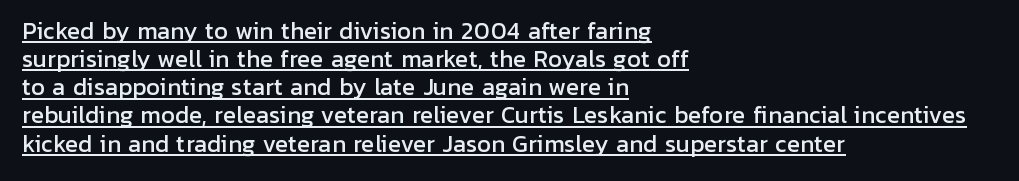
Q: Is the text italic (slanted)? A: No, it is upright.
Q: Is the text underlined? A: Yes.
Q: How is the paragraph aligned? A: Left-aligned.
Q: Is the spacing between letters normal or unusually wide? A: Normal.
Q: Is the spacing between lines tight, normal or loose? A: Normal.
